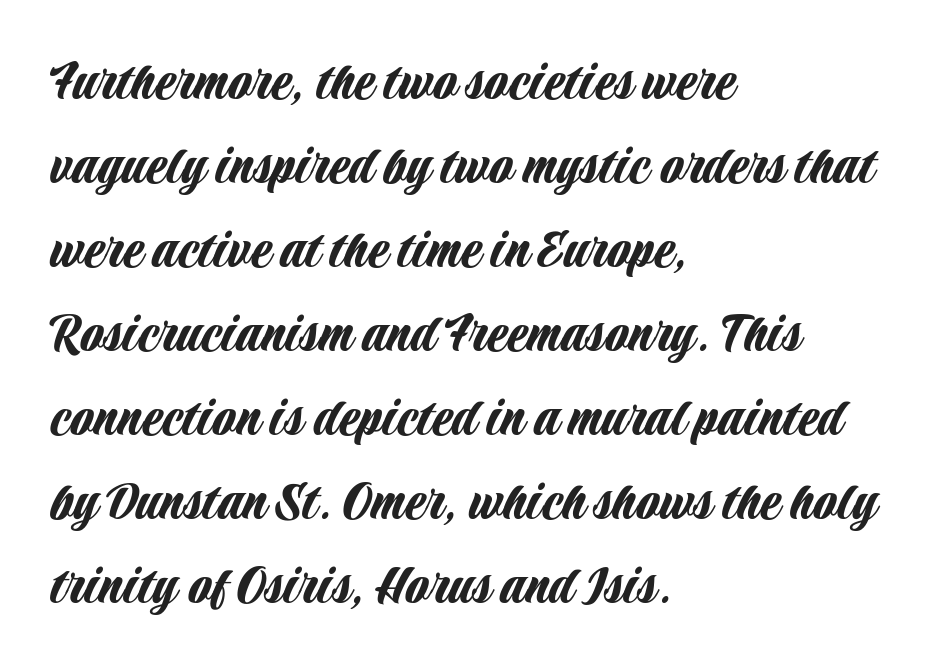
{"serif": "no", "width": "condensed", "stroke_contrast": "low", "x_height": "large", "monospaced": "no", "underline": "no", "align": "left", "line_spacing": "normal", "line_spacing_ratio": 1.4, "letter_spacing": "normal", "letter_spacing_em": 0.0, "glyph_px": 60}
